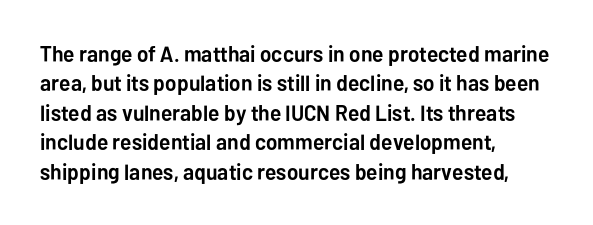
The image shows 22 px bold type, upright; set left-aligned, normal line spacing (1.34x), normal letter spacing, not underlined.
